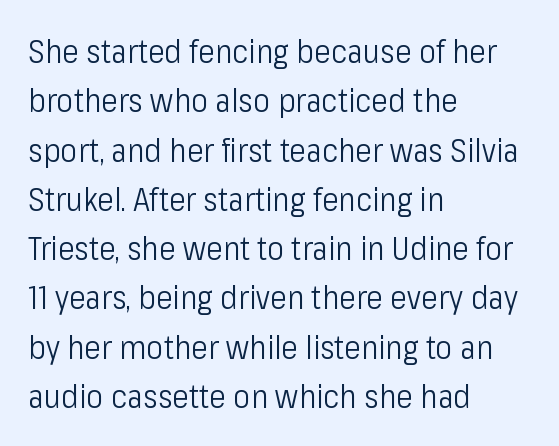
{"serif": "no", "italic": "no", "bold": "no", "weight": "light", "width": "condensed", "stroke_contrast": "low", "x_height": "medium", "monospaced": "no", "underline": "no", "align": "left", "line_spacing": "normal", "line_spacing_ratio": 1.54, "letter_spacing": "normal", "letter_spacing_em": 0.0, "glyph_px": 32}
